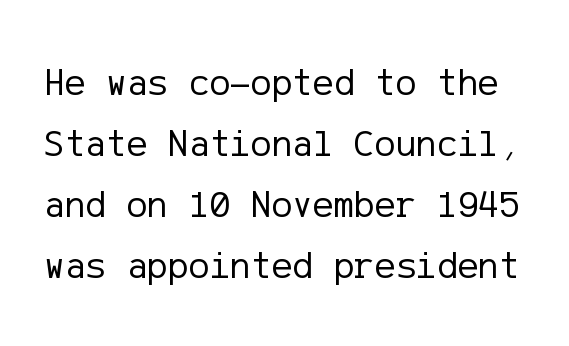
Heft: none added — not bold. Is there much room between lines? A standard amount, neither cramped nor airy. The line texture is even and compact thanks to regular tracking. Type style note: lacks serifs.
